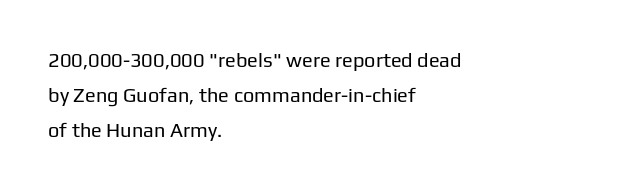
The image shows 20 px text type, upright; set left-aligned, line spacing 1.75x, normal letter spacing, not underlined.
